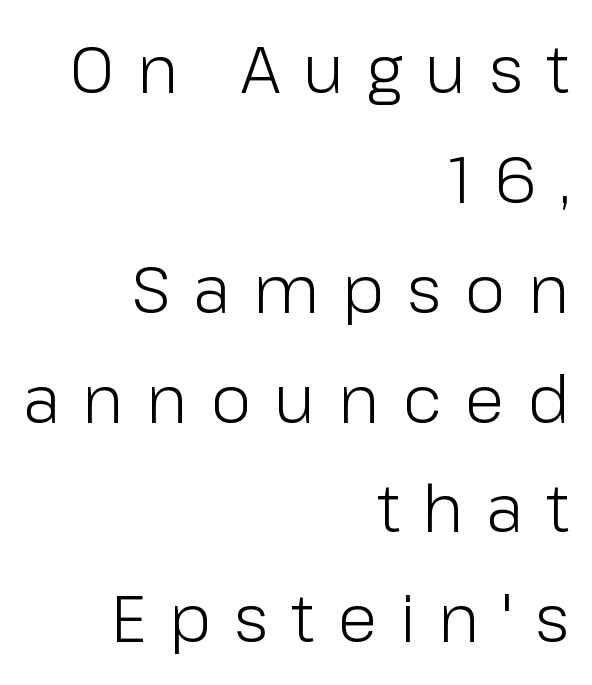
{"serif": "no", "italic": "no", "bold": "no", "weight": "light", "width": "normal", "stroke_contrast": "low", "x_height": "medium", "monospaced": "no", "underline": "no", "align": "right", "line_spacing": "normal", "line_spacing_ratio": 1.69, "letter_spacing": "wide", "letter_spacing_em": 0.35, "glyph_px": 65}
